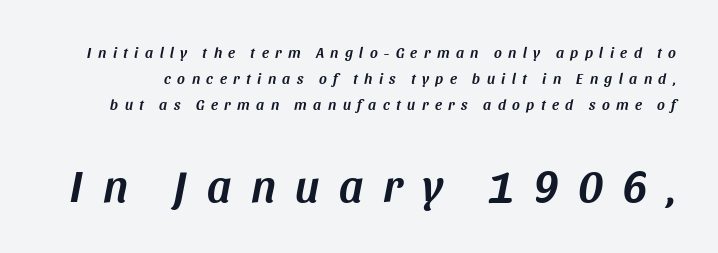
Each letter keeps its own natural width here, so spacing adapts to shape. The gaps between neighbouring characters are conspicuously large. Which of the two is more prominent by size? The second, at the bottom. Descenders are the only things crossing below the line. Slanted lettering throughout.
